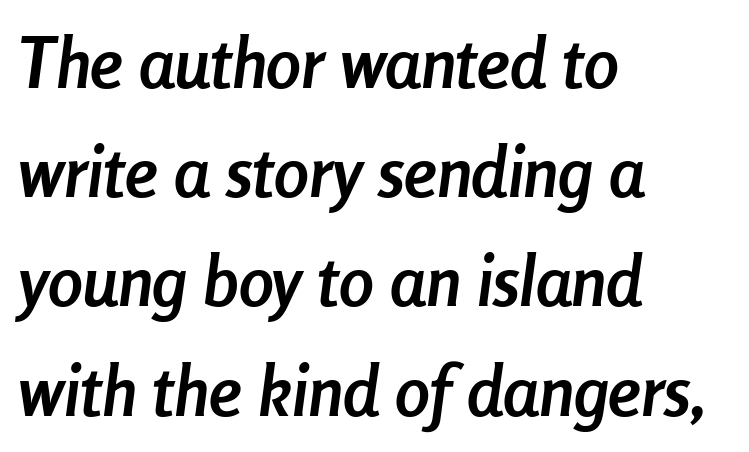
Q: Is the text bold? A: Yes.
Q: Is the text italic (slanted)? A: Yes, it leans right by about 8 degrees.
Q: Is the text underlined? A: No.
Q: How is the paragraph aligned? A: Left-aligned.
Q: Is the spacing between letters normal or unusually wide? A: Normal.
Q: Is the spacing between lines tight, normal or loose? A: Normal.
Q: Width (condensed, normal, or wide)? A: Condensed.
Q: Stroke contrast? A: Low.
Q: x-height? A: Medium.
Q: Monospaced? A: No.
